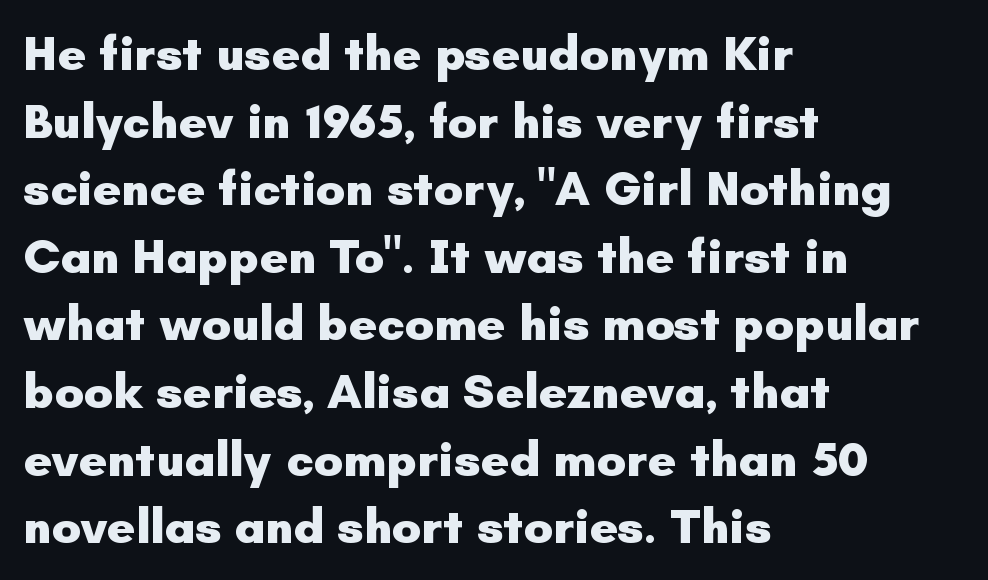
Q: Is the text bold? A: Yes.
Q: Is the text italic (slanted)? A: No, it is upright.
Q: Is the typeface a serif or a sans-serif typeface? A: Sans-serif.
Q: Is the text underlined? A: No.
Q: How is the paragraph aligned? A: Left-aligned.
Q: Is the spacing between letters normal or unusually wide? A: Normal.
Q: Is the spacing between lines tight, normal or loose? A: Normal.
Q: Width (condensed, normal, or wide)? A: Normal.
Q: Stroke contrast? A: Low.
Q: x-height? A: Small.
Q: Monospaced? A: No.
